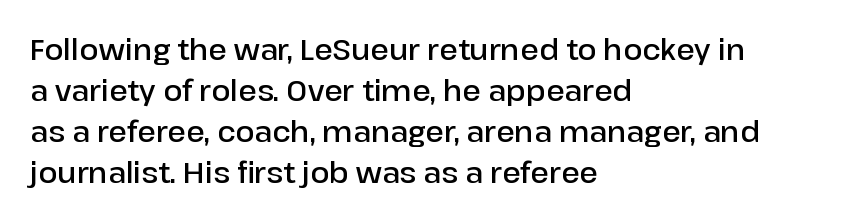
{"serif": "no", "italic": "no", "bold": "semi", "weight": "semibold", "width": "normal", "stroke_contrast": "low", "x_height": "medium", "monospaced": "no", "underline": "no", "align": "left", "line_spacing": "normal", "line_spacing_ratio": 1.47, "letter_spacing": "normal", "letter_spacing_em": 0.0, "glyph_px": 28}
